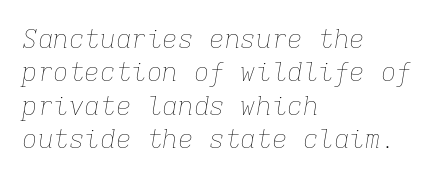
{"italic": "yes", "lean": "right", "slant_degrees": 9, "bold": "no", "underline": "no", "align": "left", "line_spacing": "normal", "line_spacing_ratio": 1.28, "letter_spacing": "normal", "letter_spacing_em": 0.0, "glyph_px": 26}
